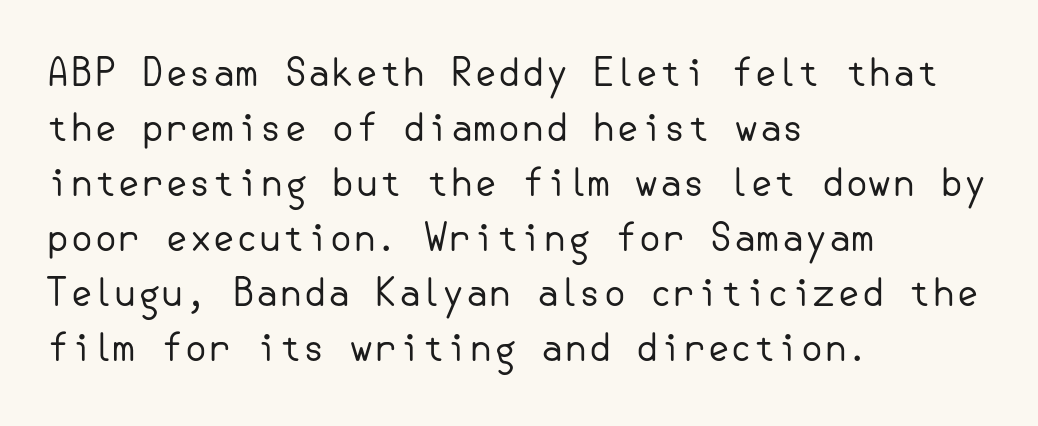
Grotesque or geometric, the face here clearly has no serifs. The lines in this sample share a left origin and differ only in where they stop. The face used here is rendered with its standard letterfit. Posture: vertical. A light-to-regular cut is what we see here. Only glyphs here, with clear space below each row.
